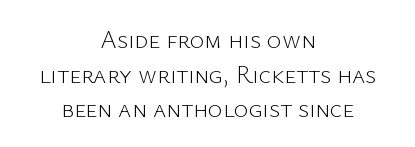
{"italic": "no", "bold": "no", "underline": "no", "align": "center", "line_spacing": "normal", "line_spacing_ratio": 1.39, "letter_spacing": "normal", "letter_spacing_em": 0.0, "glyph_px": 25}
